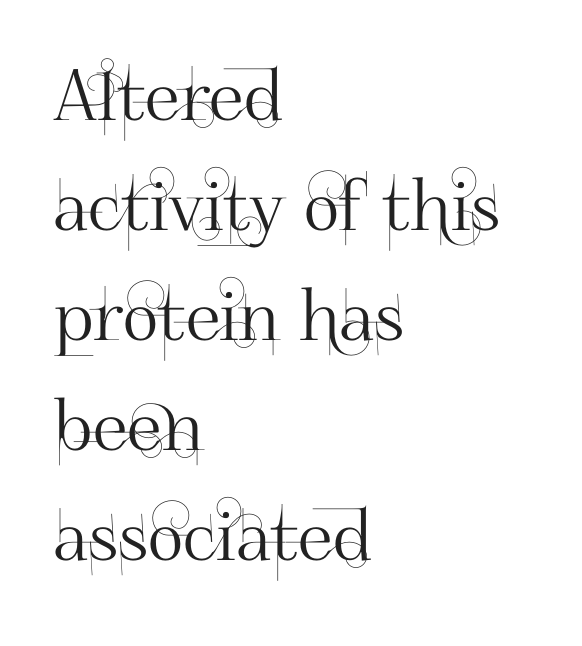
The image shows 70 px sans-serif type, upright; set left-aligned, normal line spacing (1.57x), normal letter spacing, not underlined; high stroke contrast and a small x-height.
